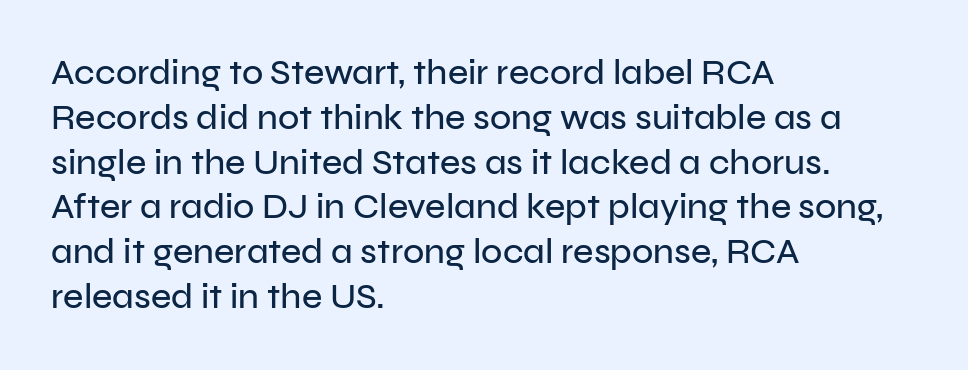
Q: Is the text italic (slanted)? A: No, it is upright.
Q: Is the typeface a serif or a sans-serif typeface? A: Sans-serif.
Q: Is the text underlined? A: No.
Q: How is the paragraph aligned? A: Left-aligned.
Q: Is the spacing between letters normal or unusually wide? A: Normal.
Q: Is the spacing between lines tight, normal or loose? A: Normal.
Q: Width (condensed, normal, or wide)? A: Normal.
Q: Stroke contrast? A: Low.
Q: x-height? A: Medium.
Q: Monospaced? A: No.
